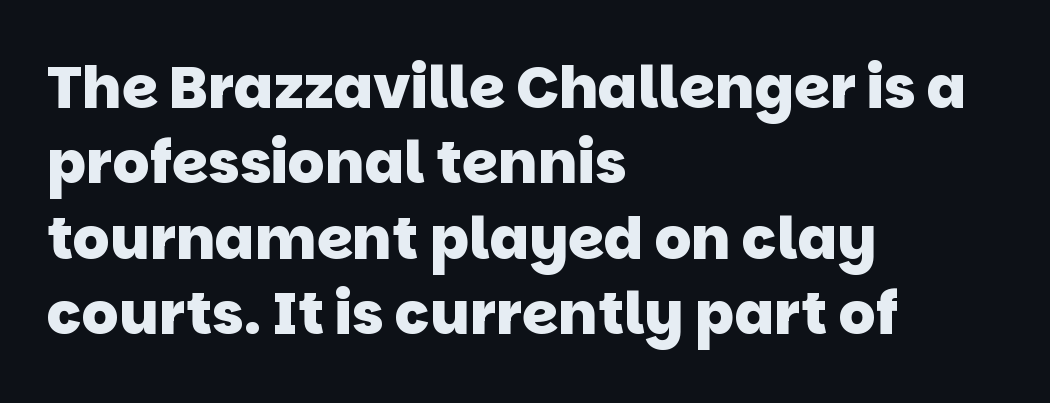
{"serif": "no", "bold": "yes", "weight": "heavy", "width": "normal", "stroke_contrast": "low", "x_height": "large", "monospaced": "no", "underline": "no", "align": "left", "line_spacing": "normal", "line_spacing_ratio": 1.3, "letter_spacing": "normal", "letter_spacing_em": 0.0, "glyph_px": 58}
